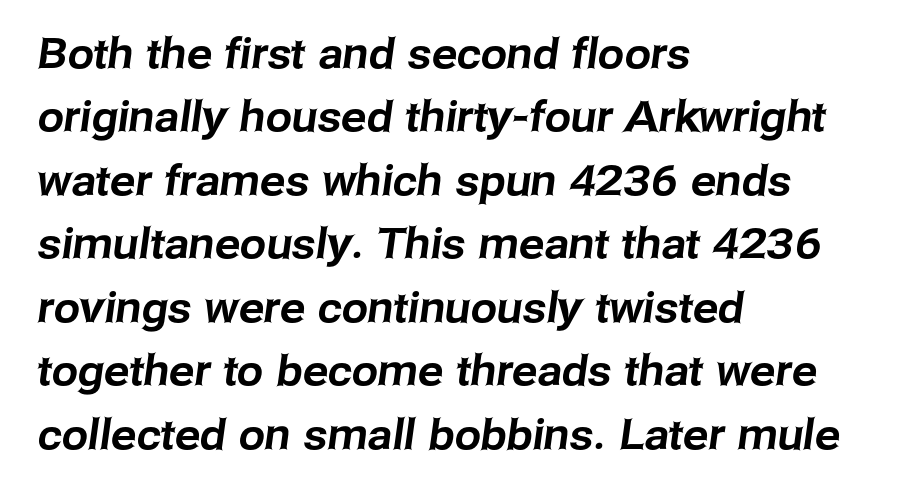
{"serif": "no", "width": "normal", "stroke_contrast": "low", "x_height": "medium", "monospaced": "no", "underline": "no", "align": "left", "line_spacing": "normal", "line_spacing_ratio": 1.51, "letter_spacing": "normal", "letter_spacing_em": 0.0, "glyph_px": 42}
